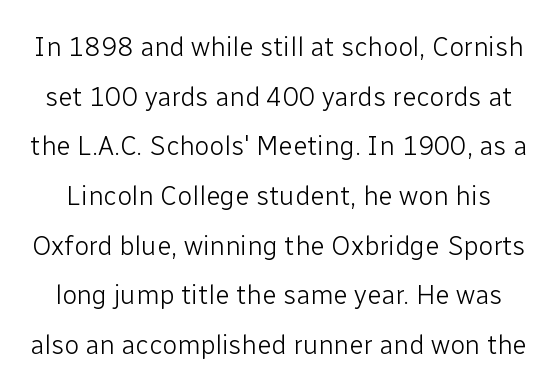
The image shows 27 px text type, upright; set line spacing 1.84x, normal letter spacing, not underlined.
